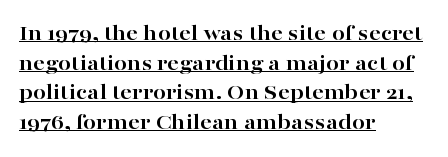
Q: Is the text bold? A: Yes.
Q: Is the text italic (slanted)? A: No, it is upright.
Q: Is the text underlined? A: Yes.
Q: How is the paragraph aligned? A: Left-aligned.
Q: Is the spacing between letters normal or unusually wide? A: Normal.
Q: Is the spacing between lines tight, normal or loose? A: Normal.
